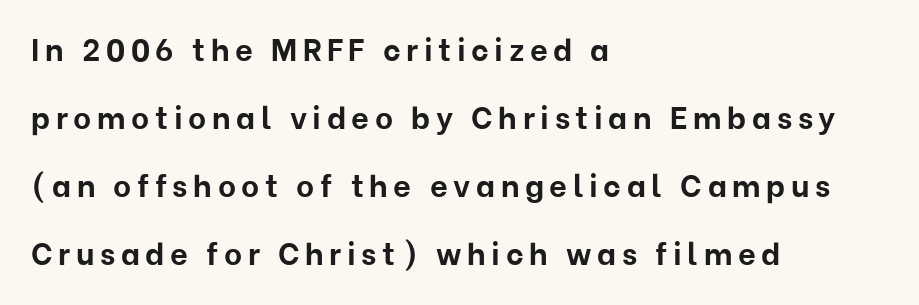
The image shows 31 px bold sans-serif type, upright; set left-aligned, loose line spacing (2.19x), not underlined; low stroke contrast and a medium x-height.
